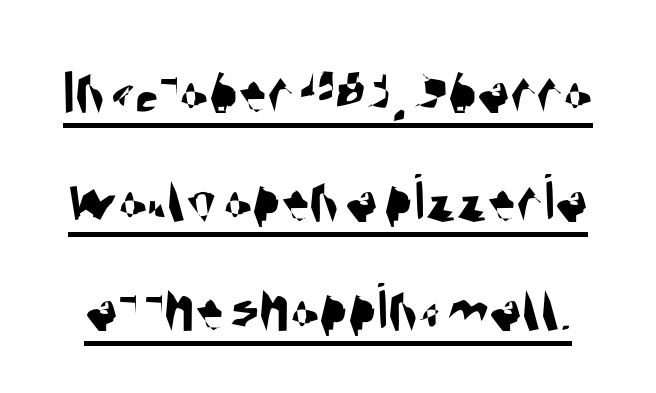
{"serif": "no", "width": "condensed", "stroke_contrast": "medium", "x_height": "large", "monospaced": "no", "underline": "yes", "line_spacing": "normal", "line_spacing_ratio": 1.6, "letter_spacing": "normal", "letter_spacing_em": 0.0, "glyph_px": 68}
